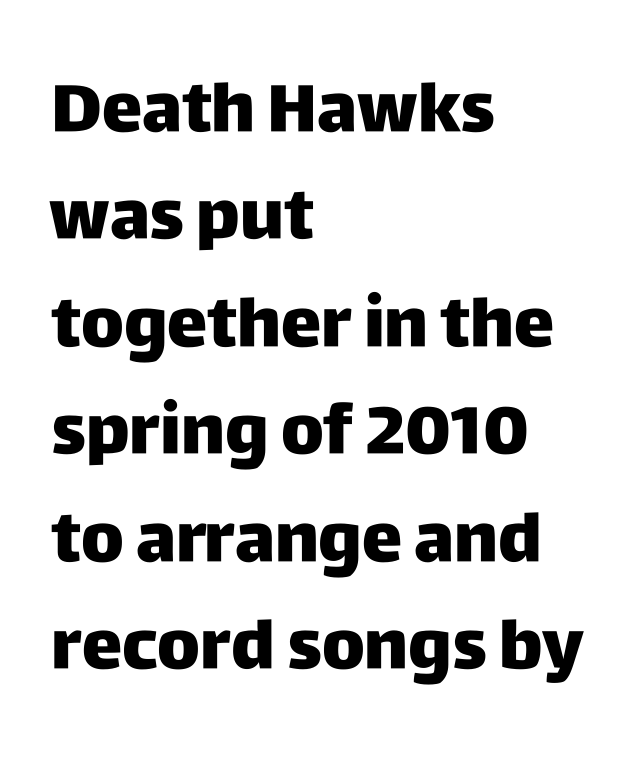
{"serif": "no", "italic": "no", "bold": "yes", "weight": "heavy", "width": "normal", "stroke_contrast": "low", "x_height": "large", "monospaced": "no", "underline": "no", "align": "left", "line_spacing": "normal", "line_spacing_ratio": 1.58, "letter_spacing": "normal", "letter_spacing_em": 0.0, "glyph_px": 68}
